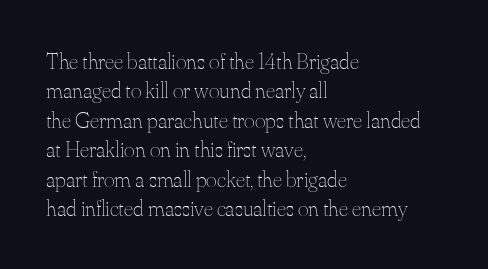
Q: Is the text bold? A: No.
Q: Is the text italic (slanted)? A: No, it is upright.
Q: Is the text underlined? A: No.
Q: How is the paragraph aligned? A: Left-aligned.
Q: Is the spacing between letters normal or unusually wide? A: Normal.
Q: Is the spacing between lines tight, normal or loose? A: Normal.
